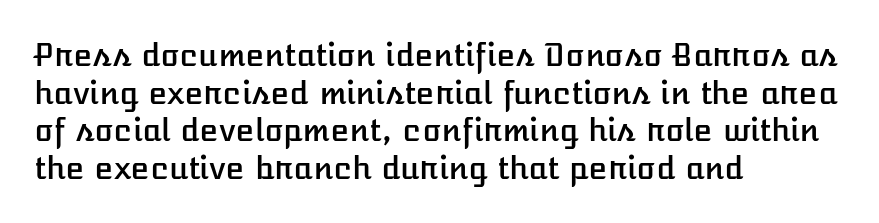
{"italic": "no", "width": "normal", "stroke_contrast": "low", "x_height": "medium", "monospaced": "no", "underline": "no", "align": "left", "line_spacing_ratio": 1.21, "letter_spacing": "normal", "letter_spacing_em": 0.0, "glyph_px": 31}
